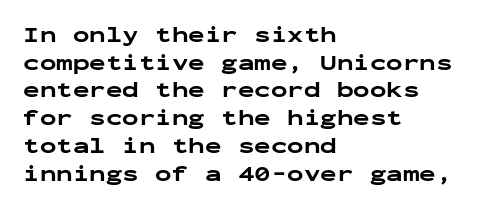
{"italic": "no", "bold": "yes", "underline": "no", "align": "left", "line_spacing": "normal", "line_spacing_ratio": 1.26, "letter_spacing": "normal", "letter_spacing_em": 0.0, "glyph_px": 22}
